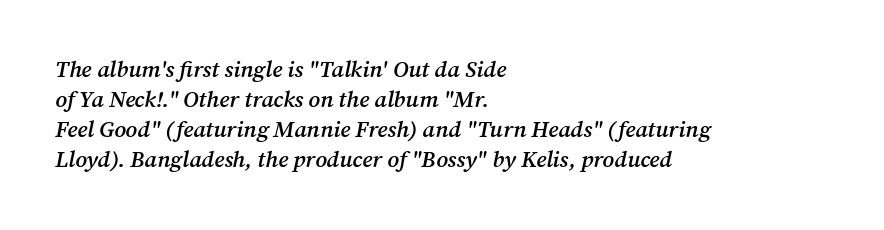
The image shows 23 px text type, italic (leaning right); set left-aligned, normal line spacing (1.3x), normal letter spacing, not underlined.
